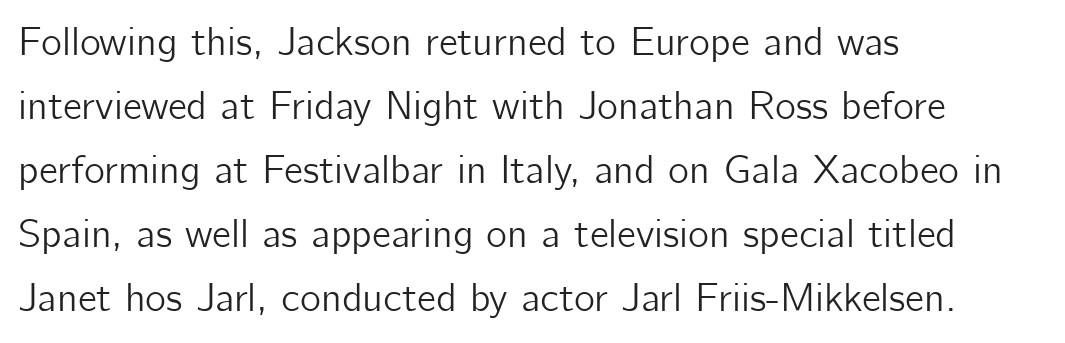
The image shows 40 px sans-serif type, upright; set left-aligned, normal line spacing (1.6x), normal letter spacing, not underlined; low stroke contrast and a medium x-height.
